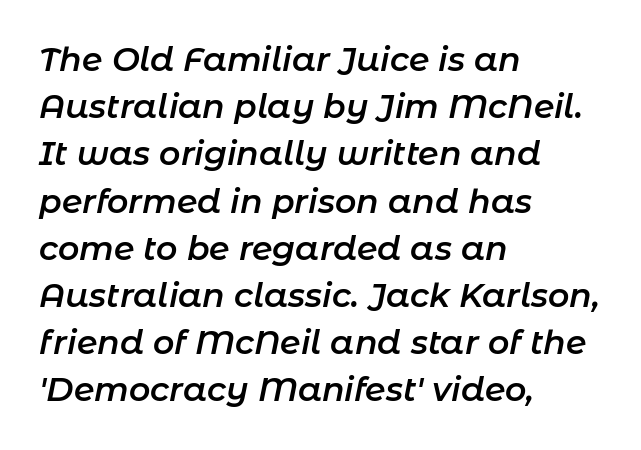
Q: Is the text bold? A: Semi-bold.
Q: Is the text italic (slanted)? A: Yes, it leans right by about 11 degrees.
Q: Is the text underlined? A: No.
Q: How is the paragraph aligned? A: Left-aligned.
Q: Is the spacing between letters normal or unusually wide? A: Normal.
Q: Is the spacing between lines tight, normal or loose? A: Normal.
Q: Width (condensed, normal, or wide)? A: Normal.
Q: Stroke contrast? A: Low.
Q: x-height? A: Medium.
Q: Monospaced? A: No.
